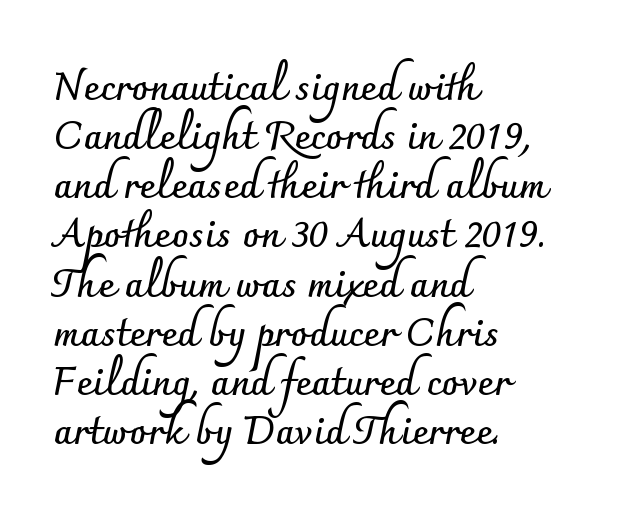
Q: Is the text bold? A: Yes.
Q: Is the text italic (slanted)? A: Yes.
Q: Is the typeface a serif or a sans-serif typeface? A: Sans-serif.
Q: Is the text underlined? A: No.
Q: How is the paragraph aligned? A: Left-aligned.
Q: Is the spacing between letters normal or unusually wide? A: Normal.
Q: Is the spacing between lines tight, normal or loose? A: Normal.
Q: Width (condensed, normal, or wide)? A: Normal.
Q: Stroke contrast? A: Low.
Q: x-height? A: Small.
Q: Monospaced? A: No.
